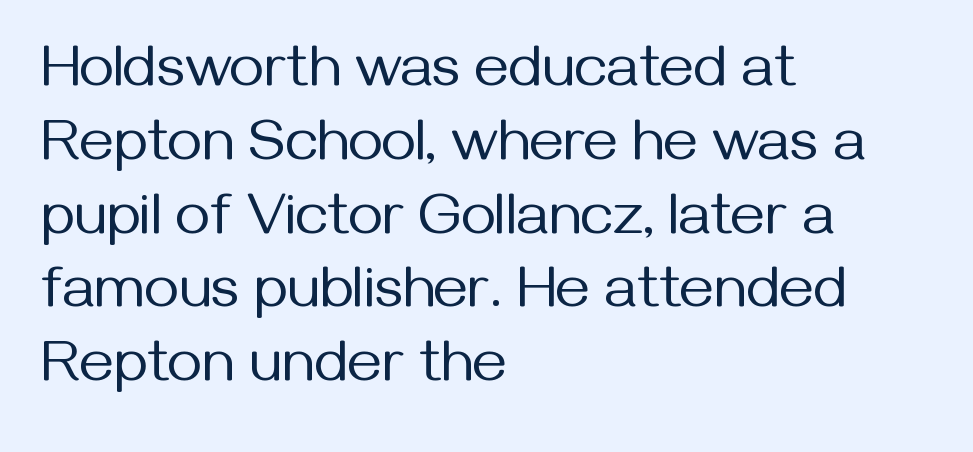
This rendering leaves character spacing at its baseline value. Regarding serifs, this sample does without them. A light-to-regular cut is what we see here. Line starts are locked; line ends wander. Do the characters align in a grid? No, the font is proportional.
